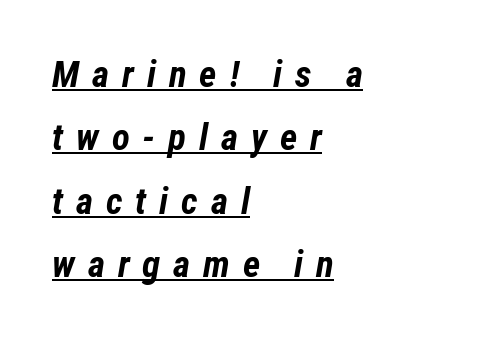
The image shows 37 px bold, condensed type, italic (leaning right); set left-aligned, line spacing 1.71x, unusually wide letter spacing (+0.35 em), underlined; low stroke contrast and a medium x-height.
